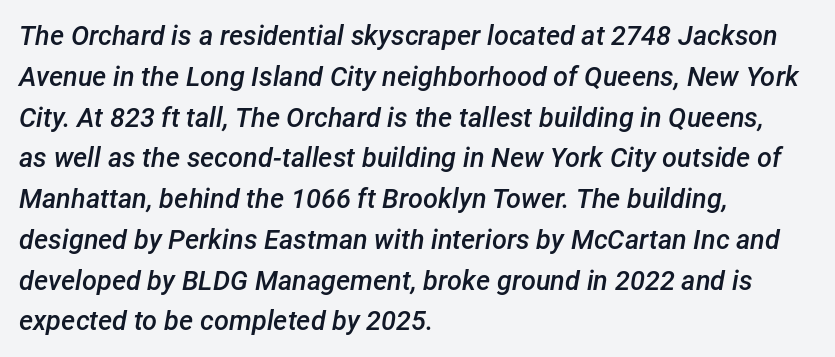
{"italic": "yes", "lean": "right", "slant_degrees": 12, "bold": "semi", "underline": "no", "align": "left", "line_spacing": "normal", "line_spacing_ratio": 1.51, "letter_spacing": "normal", "letter_spacing_em": 0.0, "glyph_px": 27}
